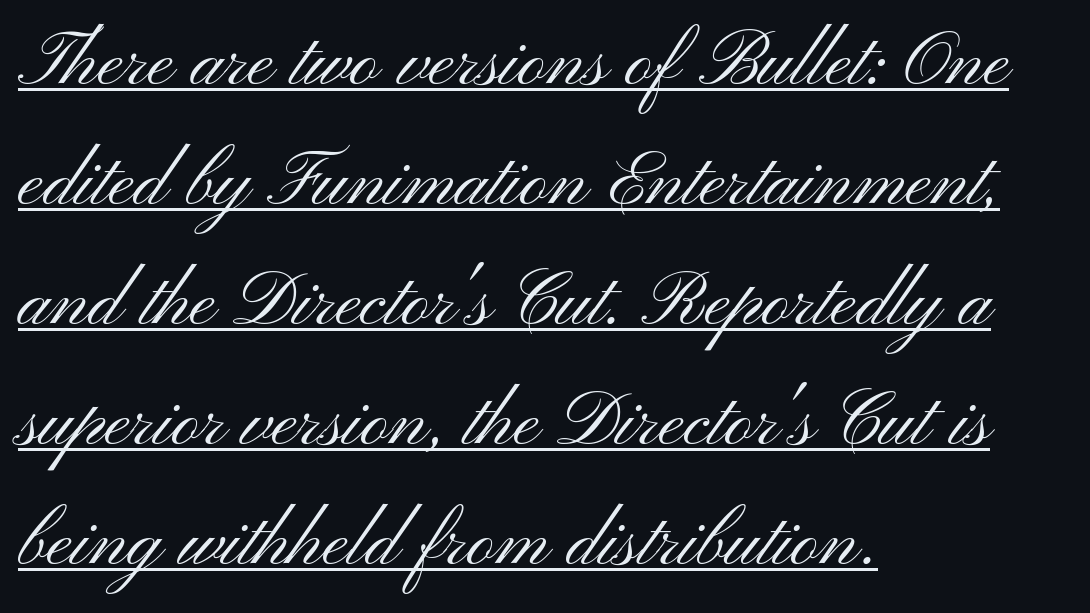
What kind of face is this? One without serifs — a sans. Line spacing here is normal. A light-to-regular cut is what we see here. The rag falls on the right side of this text block.
